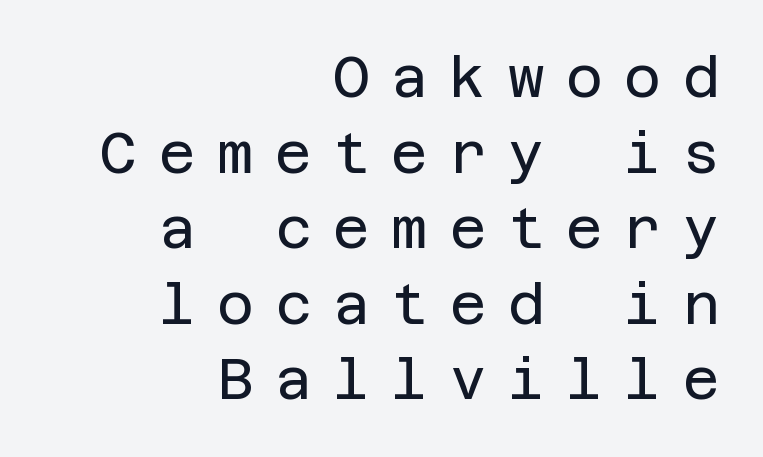
{"serif": "no", "italic": "no", "bold": "no", "weight": "regular", "width": "normal", "stroke_contrast": "low", "x_height": "large", "underline": "no", "align": "right", "line_spacing": "normal", "line_spacing_ratio": 1.35, "letter_spacing": "wide", "letter_spacing_em": 0.39, "glyph_px": 56}
